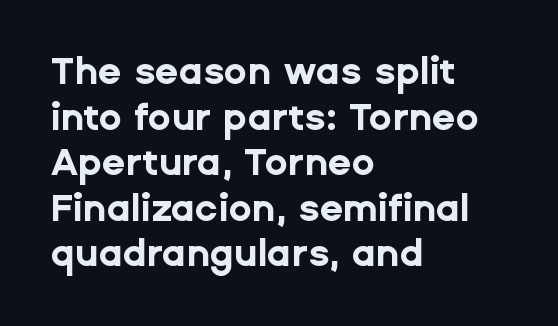
Q: Is the text bold? A: Yes.
Q: Is the text italic (slanted)? A: No, it is upright.
Q: Is the typeface a serif or a sans-serif typeface? A: Sans-serif.
Q: Is the text underlined? A: No.
Q: How is the paragraph aligned? A: Left-aligned.
Q: Is the spacing between letters normal or unusually wide? A: Normal.
Q: Width (condensed, normal, or wide)? A: Normal.
Q: Stroke contrast? A: Low.
Q: x-height? A: Medium.
Q: Monospaced? A: No.
